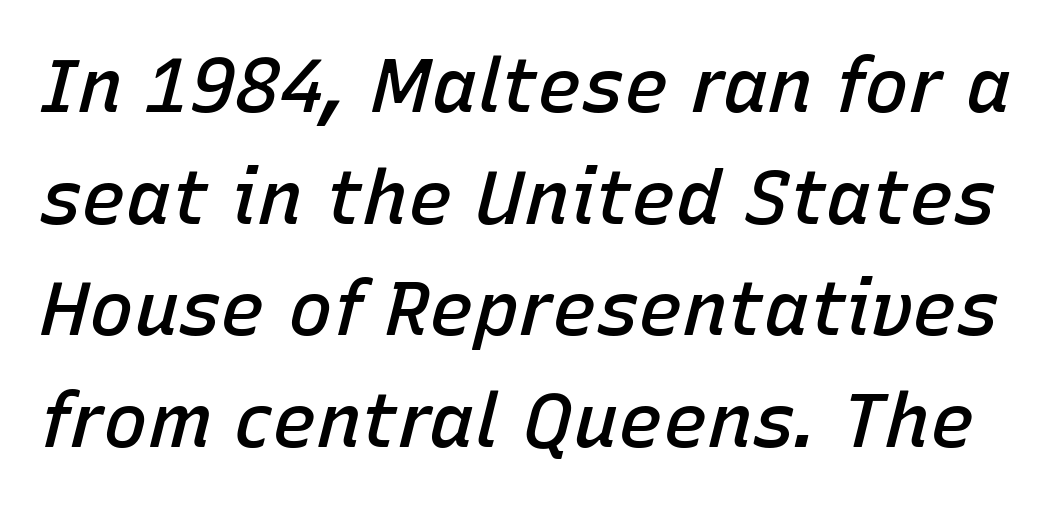
Q: Is the text bold? A: Semi-bold.
Q: Is the text italic (slanted)? A: Yes, it leans right by about 15 degrees.
Q: Is the text underlined? A: No.
Q: Is the spacing between letters normal or unusually wide? A: Normal.
Q: Is the spacing between lines tight, normal or loose? A: Normal.
Q: Width (condensed, normal, or wide)? A: Normal.
Q: Stroke contrast? A: Low.
Q: x-height? A: Medium.
Q: Monospaced? A: No.
